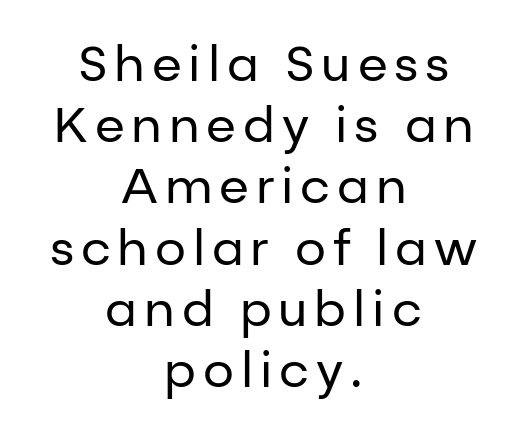
Q: Is the text bold? A: No.
Q: Is the text italic (slanted)? A: No, it is upright.
Q: Is the typeface a serif or a sans-serif typeface? A: Sans-serif.
Q: Is the text underlined? A: No.
Q: How is the paragraph aligned? A: Centered.
Q: Is the spacing between lines tight, normal or loose? A: Normal.
Q: Width (condensed, normal, or wide)? A: Normal.
Q: Stroke contrast? A: Low.
Q: x-height? A: Medium.
Q: Monospaced? A: No.
